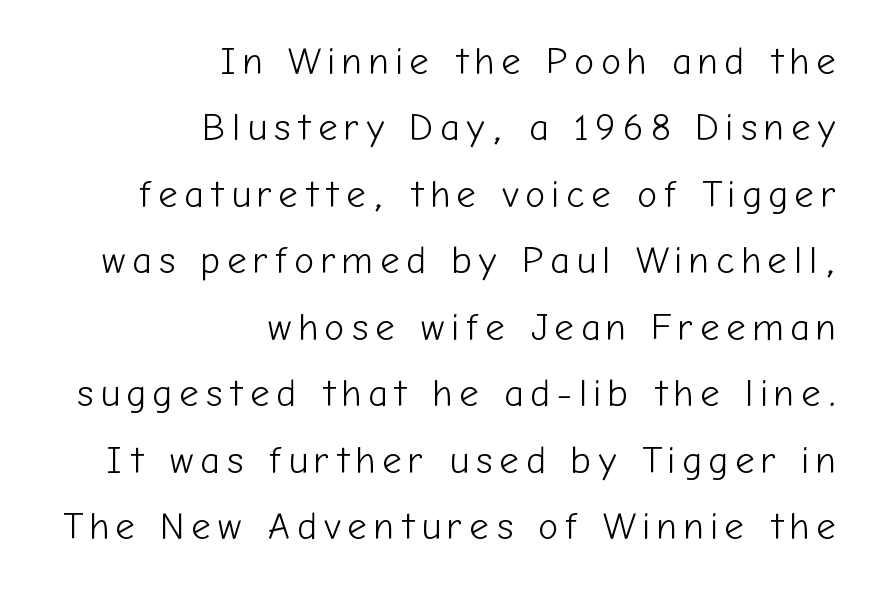
The image shows 38 px light sans-serif type, upright; set right-aligned, line spacing 1.75x, not underlined; low stroke contrast and a medium x-height.
